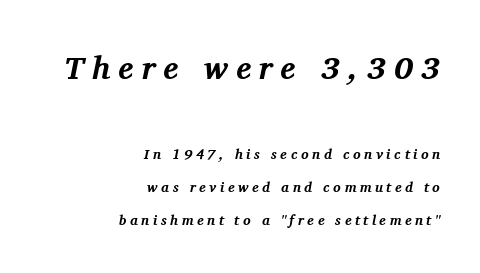
The upper block of text is set noticeably larger than the block beneath it. This is oblique type, the kind used for emphasis or titles. Is this a sans? No — the strokes have serifs. The passage is arranged like a letterhead date or caption credit — flush right.
